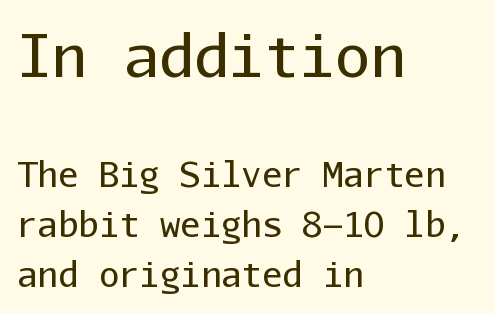
{"serif": "no", "italic": "no", "bold": "no", "weight": "regular", "width": "normal", "stroke_contrast": "low", "x_height": "medium", "monospaced": "yes", "underline": "no", "align": "left", "line_spacing": "normal", "line_spacing_ratio": 1.48, "letter_spacing": "normal", "letter_spacing_em": 0.0, "larger_block": "first", "size_ratio": 1.74, "glyph_px": 59}
